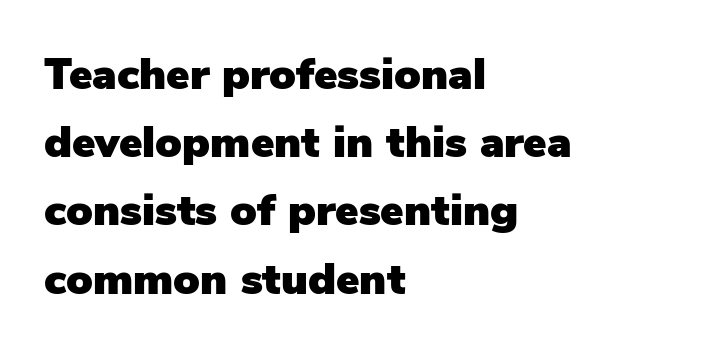
This rendering leaves character spacing at its baseline value. Is this a fixed-width face? No — the glyphs have proportional, varying widths. Designer's note — italics off, roman on. The setting favours the left margin, as ordinary paragraphs usually do. The rows are spaced the way most documents space them. The glyphs are unaccompanied by any horizontal stroke below them.
